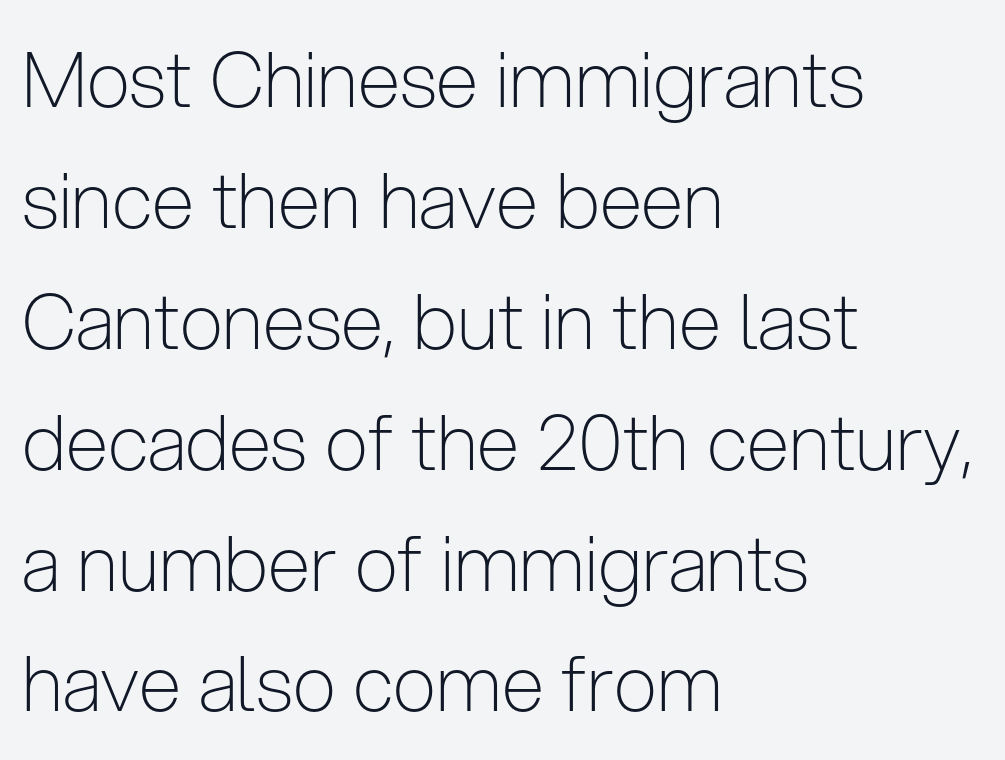
The image shows 77 px light, condensed sans-serif type, upright; set left-aligned, normal line spacing (1.57x), normal letter spacing, not underlined; low stroke contrast and a medium x-height.
